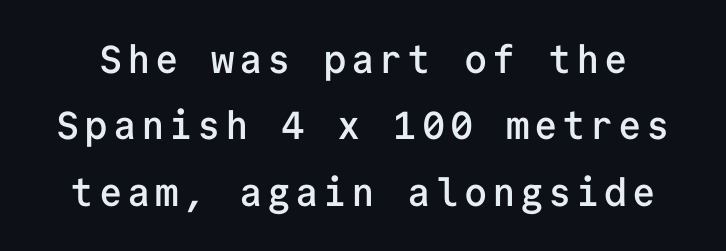
Q: Is the text bold? A: Semi-bold.
Q: Is the text italic (slanted)? A: No, it is upright.
Q: Is the typeface a serif or a sans-serif typeface? A: Sans-serif.
Q: Is the text underlined? A: No.
Q: Is the spacing between lines tight, normal or loose? A: Normal.
Q: Width (condensed, normal, or wide)? A: Normal.
Q: Stroke contrast? A: Low.
Q: x-height? A: Medium.
Q: Monospaced? A: Yes.
